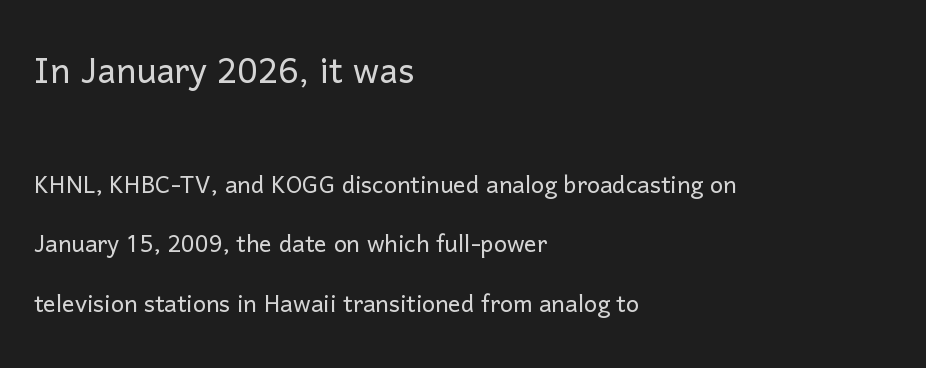
The image shows 46 px light sans-serif type, upright; set left-aligned, loose line spacing (1.93x), normal letter spacing, not underlined; the first (top) block is 1.48x larger; low stroke contrast and a medium x-height.
